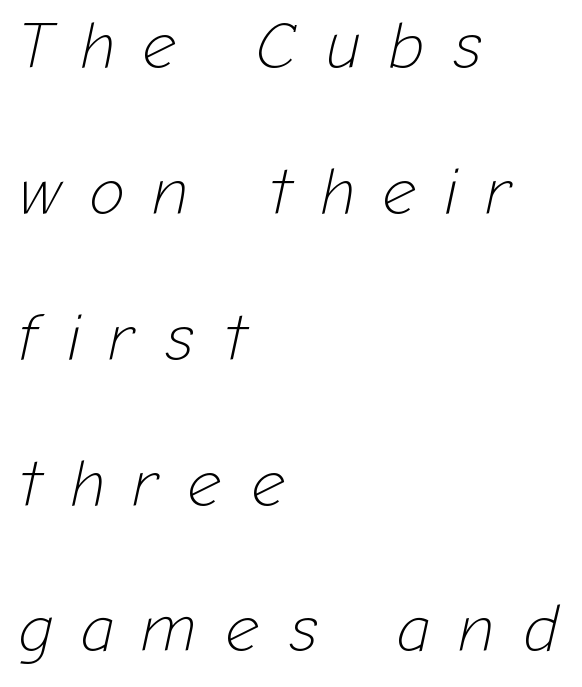
Q: Is the text bold? A: No.
Q: Is the text italic (slanted)? A: Yes, it leans right by about 12 degrees.
Q: Is the text underlined? A: No.
Q: How is the paragraph aligned? A: Left-aligned.
Q: Is the spacing between letters normal or unusually wide? A: Unusually wide.
Q: Is the spacing between lines tight, normal or loose? A: Loose.
Q: Width (condensed, normal, or wide)? A: Normal.
Q: Stroke contrast? A: Low.
Q: x-height? A: Medium.
Q: Monospaced? A: No.
